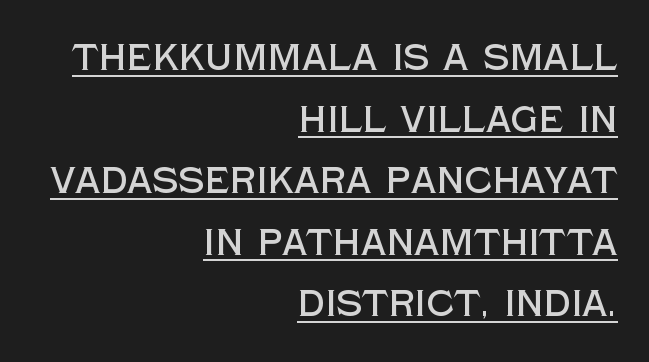
The image shows 36 px sans-serif type, upright; set right-aligned, line spacing 1.71x, normal letter spacing, underlined; a large x-height.
